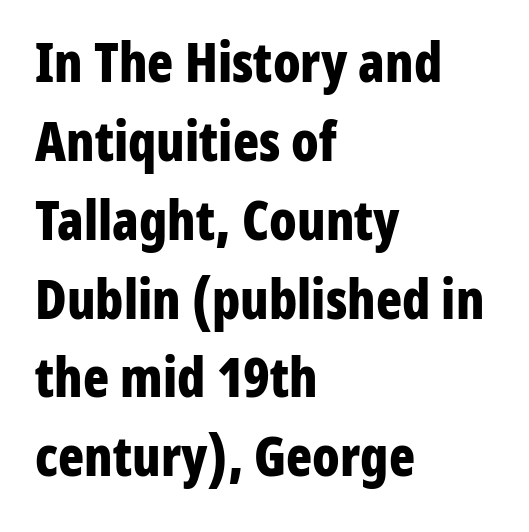
{"serif": "no", "italic": "no", "bold": "yes", "weight": "bold", "width": "condensed", "stroke_contrast": "low", "x_height": "medium", "monospaced": "no", "underline": "no", "align": "left", "line_spacing": "normal", "line_spacing_ratio": 1.46, "letter_spacing": "normal", "letter_spacing_em": 0.0, "glyph_px": 54}
